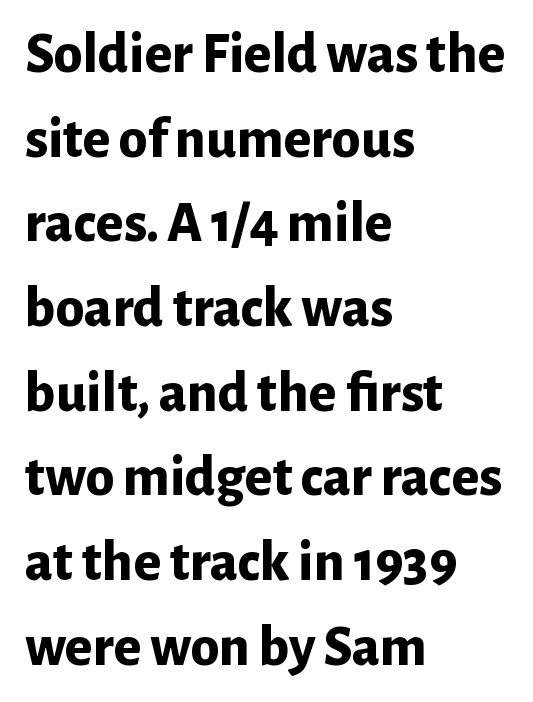
The image shows 58 px bold sans-serif type, upright; set left-aligned, normal line spacing (1.46x), normal letter spacing, not underlined; low stroke contrast and a medium x-height.
